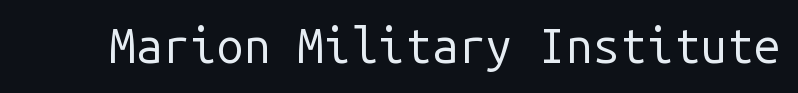
Spacing verdict: monospaced, one width for all characters. The text was rendered using a sans face with plain stroke endings. Any mark beneath the type? The region is blank. Compared with a typical body face, this is equally light or lighter still. The face used here is rendered with its standard letterfit. Ordinary non-slanted type is in use.
